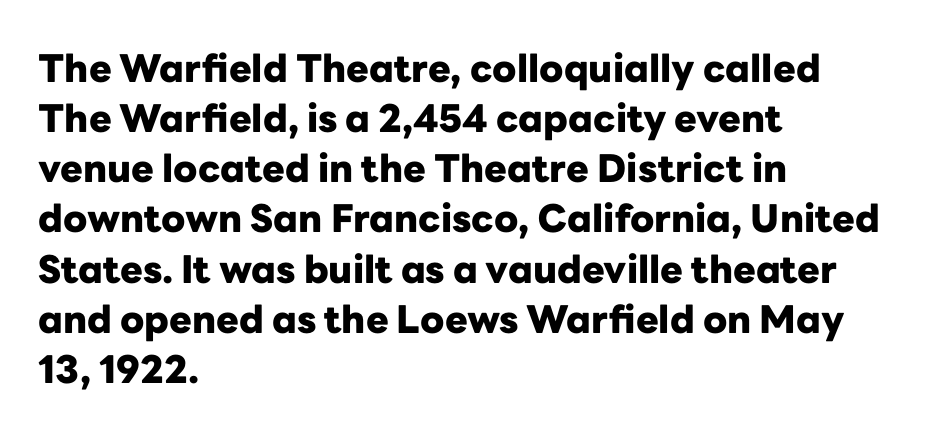
Typeset ragged right — the left edge is the straight one. Does the leading feel generous? No, just average. Strokes here are thick enough to call this a true bold. The passage shown is typed in a proportional face where columns would drift.
